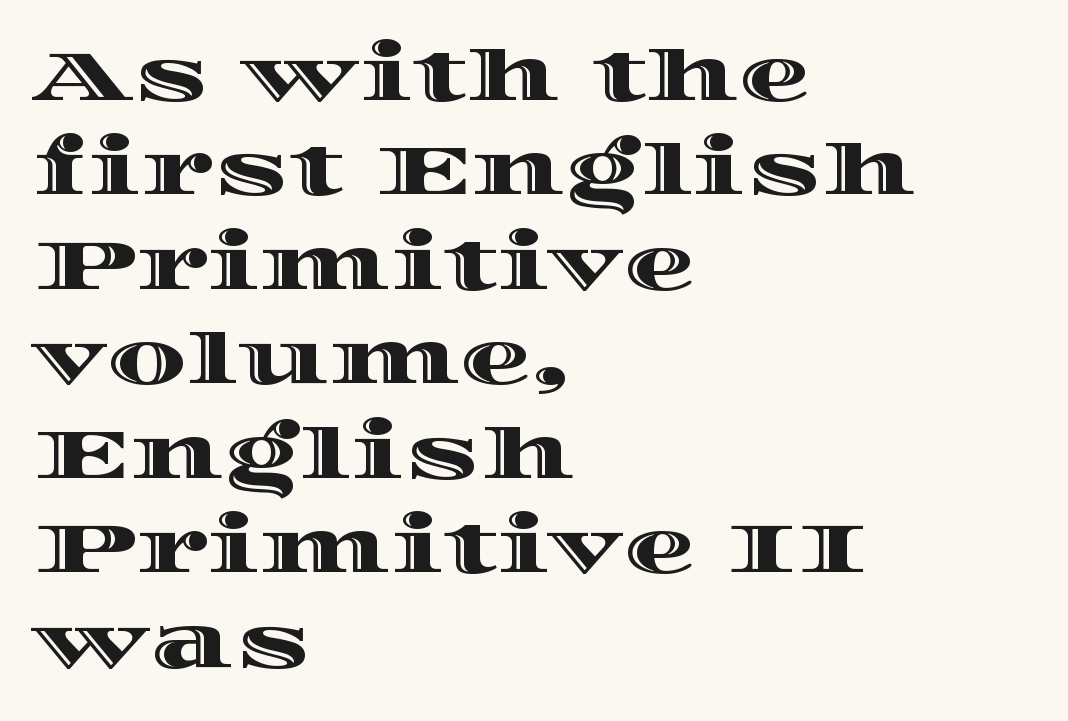
Q: Is the text italic (slanted)? A: No, it is upright.
Q: Is the text underlined? A: No.
Q: How is the paragraph aligned? A: Left-aligned.
Q: Is the spacing between letters normal or unusually wide? A: Normal.
Q: Is the spacing between lines tight, normal or loose? A: Normal.
Q: Width (condensed, normal, or wide)? A: Wide.
Q: x-height? A: Large.
Q: Monospaced? A: No.
